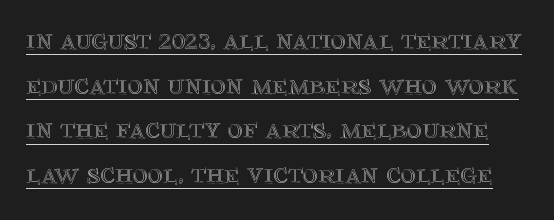
The image shows 29 px text type, upright; set normal line spacing (1.54x), normal letter spacing, underlined; a large x-height.
